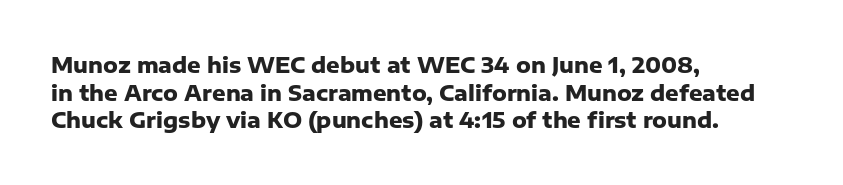
Q: Is the text bold? A: Yes.
Q: Is the text italic (slanted)? A: No, it is upright.
Q: Is the text underlined? A: No.
Q: How is the paragraph aligned? A: Left-aligned.
Q: Is the spacing between letters normal or unusually wide? A: Normal.
Q: Is the spacing between lines tight, normal or loose? A: Normal.
